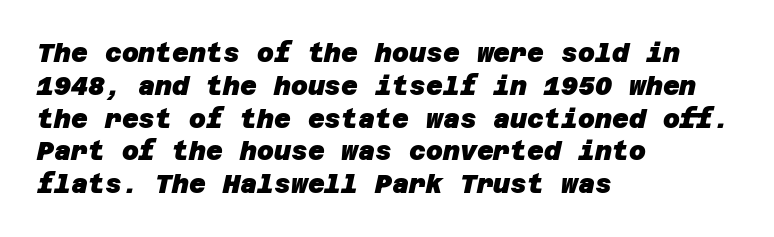
Regarding leading, the lines here are spaced in the standard way. The letterforms sit shoulder to shoulder at normal distance. Plenty of ink on the page — the face is bold. The ragged edge is on the right, which tells us the setting is flush left. The baseline area is clear.
